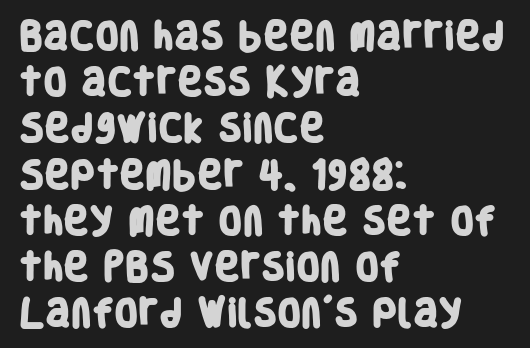
The image shows 31 px heavy, condensed sans-serif type; set left-aligned, normal line spacing (1.49x), normal letter spacing, not underlined; low stroke contrast and a large x-height.
